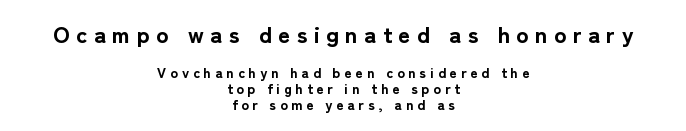
The image shows 23 px bold type, upright; set centered, tight line spacing (1.14x), unusually wide letter spacing (+0.28 em), not underlined; the first (top) block is 1.64x larger.
